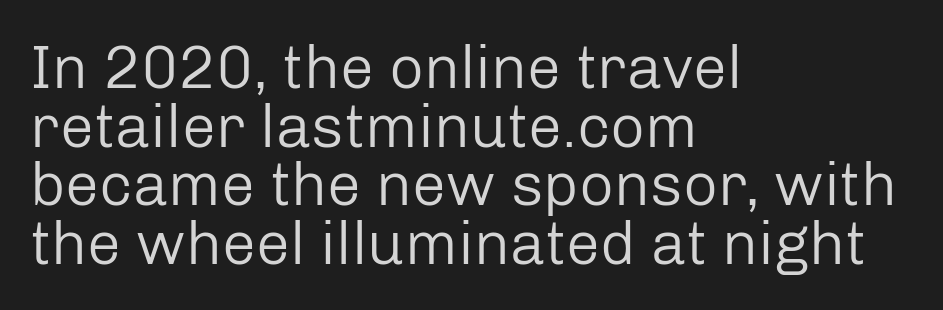
The image shows 61 px regular-weight sans-serif type, upright; set left-aligned, tight line spacing (0.96x), normal letter spacing, not underlined; low stroke contrast and a medium x-height.
